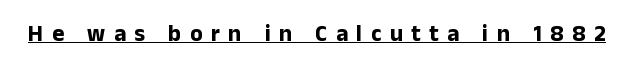
{"italic": "no", "bold": "yes", "underline": "yes", "letter_spacing": "wide", "letter_spacing_em": 0.37, "glyph_px": 23}
